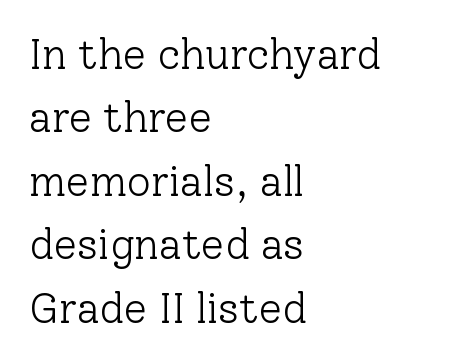
Q: Is the text bold? A: No.
Q: Is the text italic (slanted)? A: No, it is upright.
Q: Is the typeface a serif or a sans-serif typeface? A: Serif.
Q: Is the text underlined? A: No.
Q: How is the paragraph aligned? A: Left-aligned.
Q: Is the spacing between letters normal or unusually wide? A: Normal.
Q: Is the spacing between lines tight, normal or loose? A: Normal.
Q: Width (condensed, normal, or wide)? A: Normal.
Q: Stroke contrast? A: Low.
Q: x-height? A: Medium.
Q: Monospaced? A: No.
